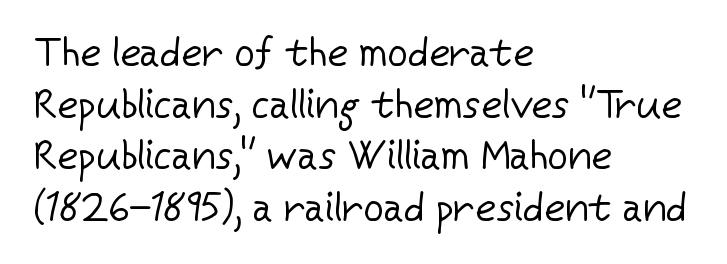
Type style note: lacks serifs. Regular leading. Upright lettering throughout. Which margin do the lines hug? The left one — the right edge is uneven.
